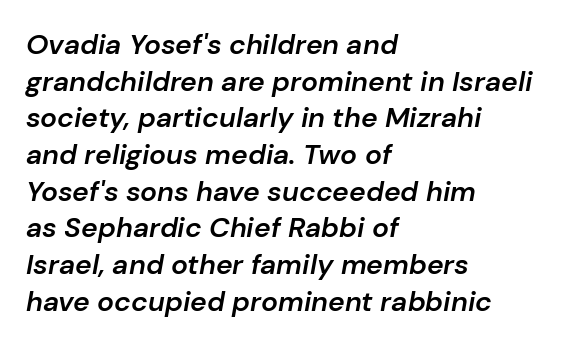
Does the copy run flush right? No — it runs flush left. The line texture is even and compact thanks to regular tracking. Rule under the text: the space is simply empty. The passage shown is typed in a proportional face where columns would drift.
